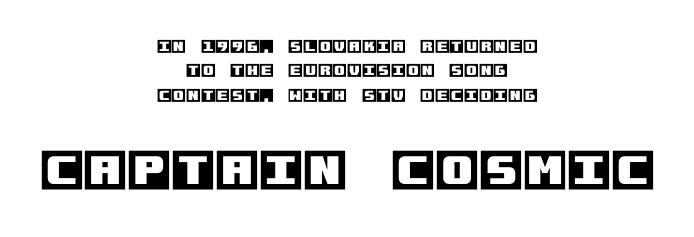
Tracking value appears to be zero — textbook default spacing. The designer gave the closing block more size than the opening block. A typesetter would call this leading conventional body-copy spacing. Plain, unruled lines of type. In terms of posture, this sample is upright. This rendering uses center alignment, leaving both contours irregular but symmetric.
